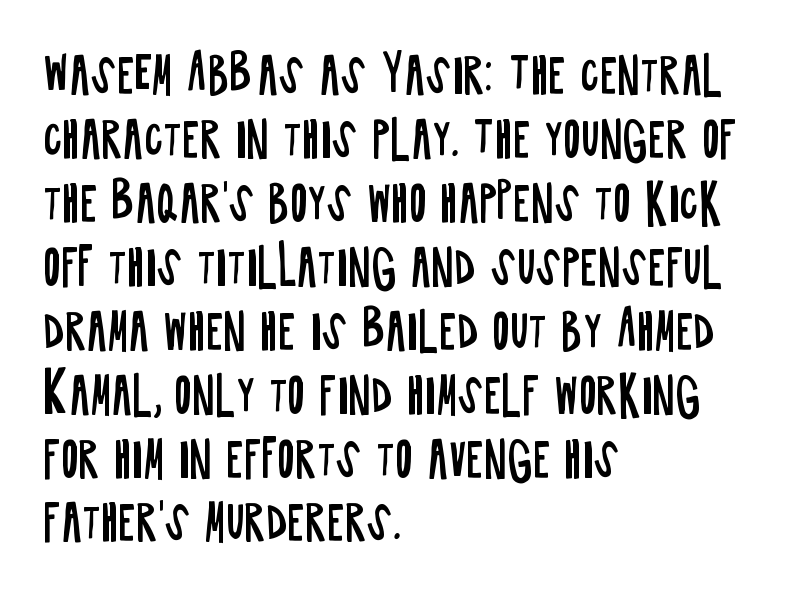
{"serif": "no", "italic": "no", "bold": "no", "weight": "regular", "width": "condensed", "stroke_contrast": "low", "x_height": "large", "monospaced": "no", "underline": "no", "align": "left", "line_spacing": "normal", "line_spacing_ratio": 1.36, "letter_spacing": "normal", "letter_spacing_em": 0.0, "glyph_px": 47}
